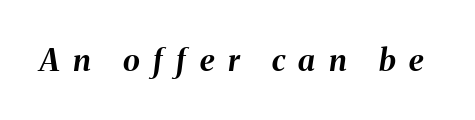
The image shows 31 px bold type, italic (leaning right); set unusually wide letter spacing (+0.44 em), not underlined; medium stroke contrast and a medium x-height.
